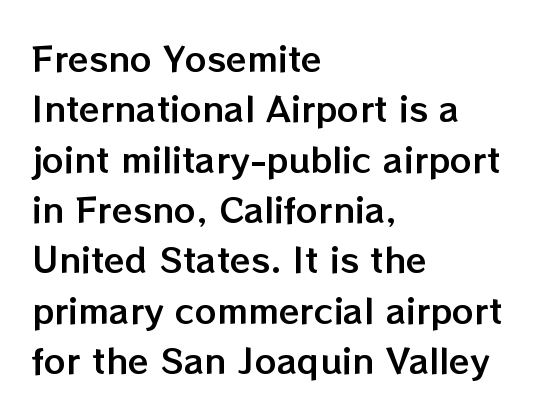
{"italic": "no", "width": "normal", "stroke_contrast": "low", "x_height": "medium", "monospaced": "no", "underline": "no", "align": "left", "line_spacing": "normal", "line_spacing_ratio": 1.48, "letter_spacing": "normal", "letter_spacing_em": 0.0, "glyph_px": 34}
